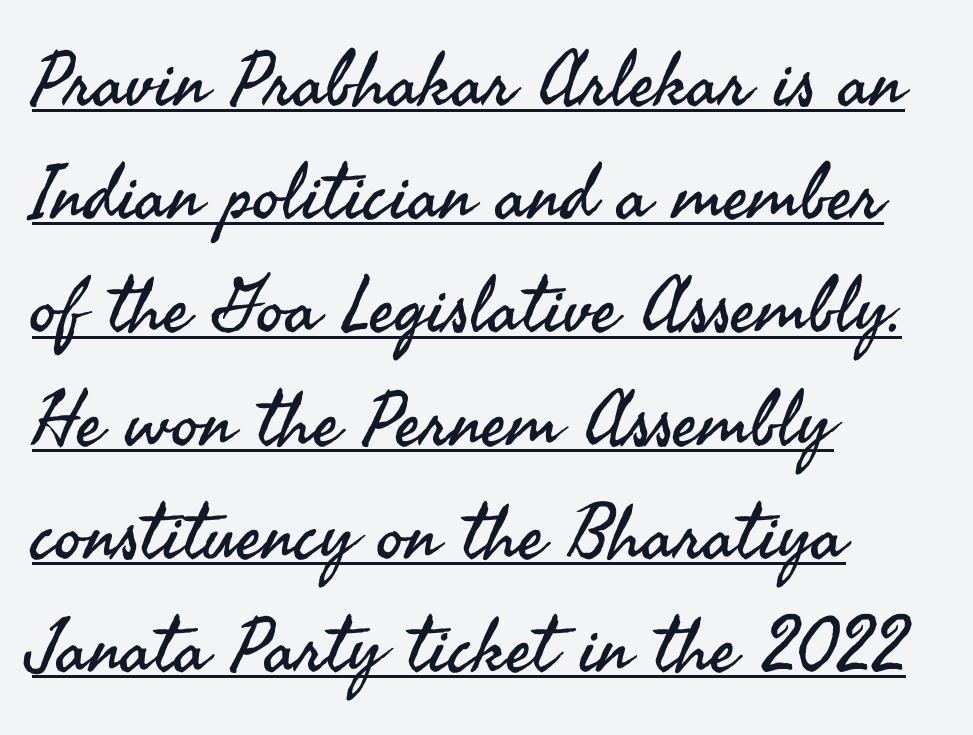
Proportional: the letters do not fall into vertical columns. Evenly set lines give the paragraph a standard silhouette. I'd call this a sans setting — the letters go barefoot. Is the letter spacing exaggerated? No — it looks like the ordinary default. Ink coverage per letter is moderate at most.
